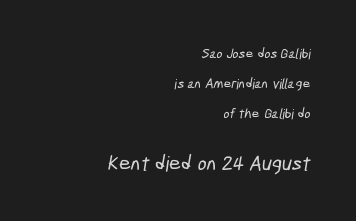
The block sitting lower on the canvas is the one with enlarged characters. Teacher's note: observe the even right margin — that is flush-right alignment. Summary of vertical rhythm: relaxed, with wide interline spacing. Caption: standard tracking, unaltered. Has an underline been added? It has not.
